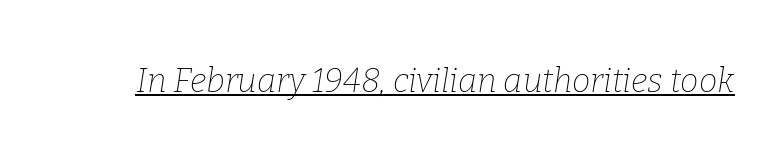
{"serif": "yes", "italic": "yes", "lean": "right", "slant_degrees": 9, "bold": "no", "weight": "thin", "width": "normal", "stroke_contrast": "low", "x_height": "medium", "monospaced": "no", "underline": "yes", "letter_spacing": "normal", "letter_spacing_em": 0.0, "glyph_px": 33}
